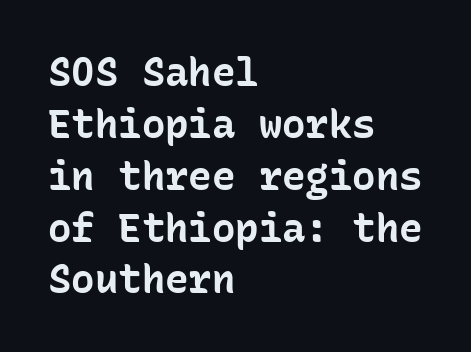
Q: Is the text bold? A: Yes.
Q: Is the text italic (slanted)? A: No, it is upright.
Q: Is the typeface a serif or a sans-serif typeface? A: Sans-serif.
Q: Is the text underlined? A: No.
Q: How is the paragraph aligned? A: Left-aligned.
Q: Is the spacing between letters normal or unusually wide? A: Normal.
Q: Is the spacing between lines tight, normal or loose? A: Normal.
Q: Width (condensed, normal, or wide)? A: Normal.
Q: Stroke contrast? A: Low.
Q: x-height? A: Medium.
Q: Monospaced? A: Yes.
